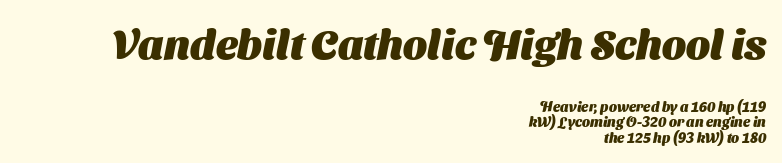
Underlining? Definitely not there. Character size in the leading block exceeds that of the trailing block. Nothing sits at the stroke ends, so this counts as sans-serif. The passage shown is typed in a proportional face where columns would drift.
